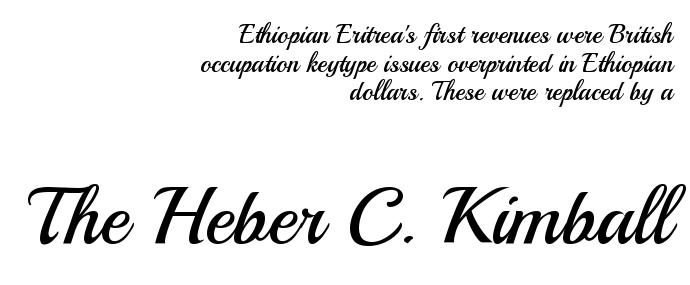
The image shows 79 px regular-weight sans-serif type; set right-aligned, tight line spacing (1.1x), normal letter spacing, not underlined; the second (bottom) block is 3.04x larger; medium stroke contrast and a small x-height.
